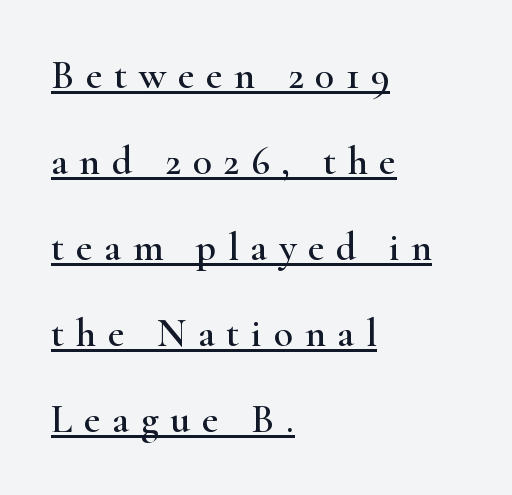
Widely set lines give the paragraph a tall, airy silhouette. Type style note: has serifs. A typographer would call this underscored text. Reading down the block, your eye returns to a fixed left position each line. The lettering holds an erect, upright posture throughout. Does extra space separate the letters? Yes, quite a lot of it.
